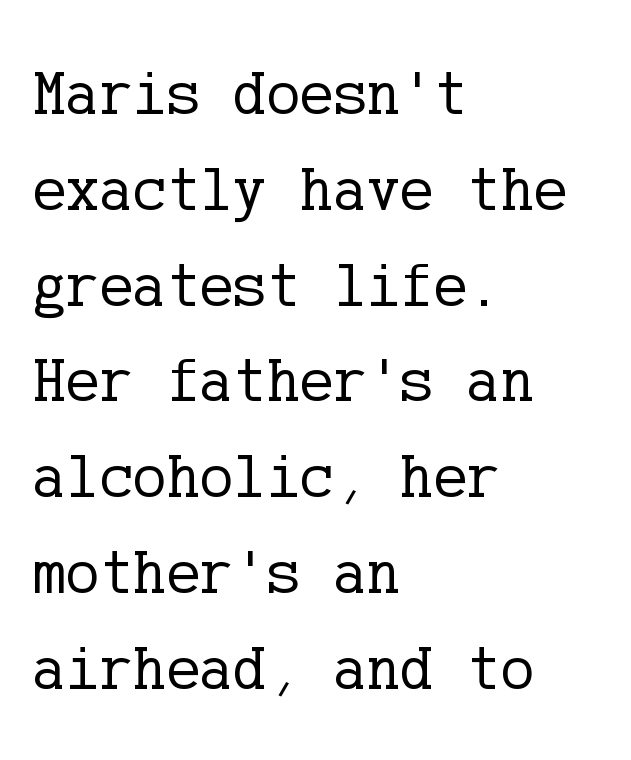
Q: Is the text bold? A: No.
Q: Is the text italic (slanted)? A: No, it is upright.
Q: Is the typeface a serif or a sans-serif typeface? A: Serif.
Q: Is the text underlined? A: No.
Q: How is the paragraph aligned? A: Left-aligned.
Q: Is the spacing between letters normal or unusually wide? A: Normal.
Q: Is the spacing between lines tight, normal or loose? A: Normal.
Q: Width (condensed, normal, or wide)? A: Normal.
Q: Stroke contrast? A: Low.
Q: x-height? A: Medium.
